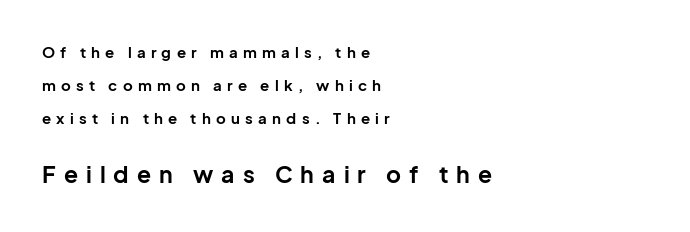
{"italic": "no", "bold": "yes", "underline": "no", "align": "left", "line_spacing": "loose", "line_spacing_ratio": 2.2, "letter_spacing": "wide", "letter_spacing_em": 0.35, "larger_block": "second", "size_ratio": 1.53, "glyph_px": 23}
